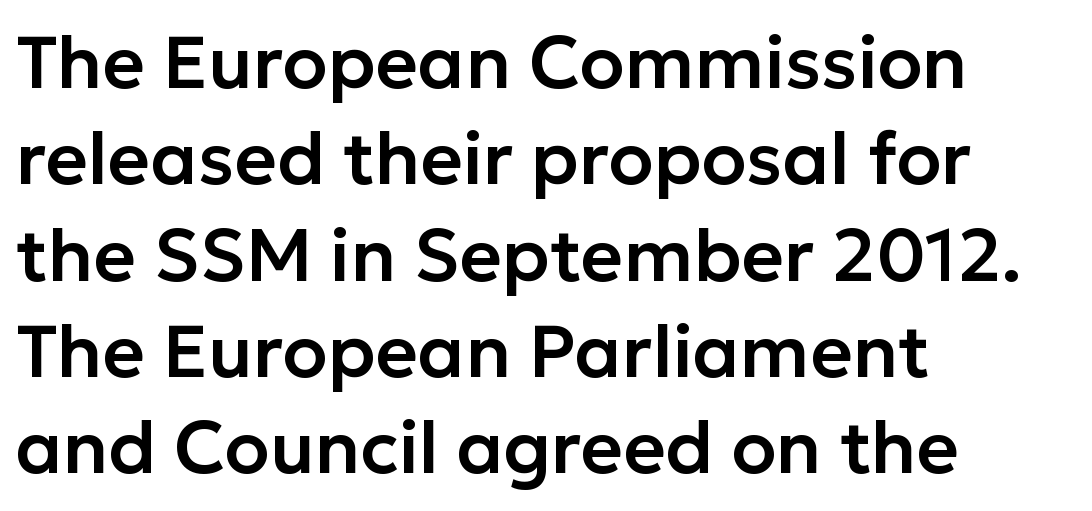
Q: Is the text italic (slanted)? A: No, it is upright.
Q: Is the typeface a serif or a sans-serif typeface? A: Sans-serif.
Q: Is the text underlined? A: No.
Q: How is the paragraph aligned? A: Left-aligned.
Q: Is the spacing between letters normal or unusually wide? A: Normal.
Q: Is the spacing between lines tight, normal or loose? A: Normal.
Q: Width (condensed, normal, or wide)? A: Normal.
Q: Stroke contrast? A: Low.
Q: x-height? A: Medium.
Q: Monospaced? A: No.
